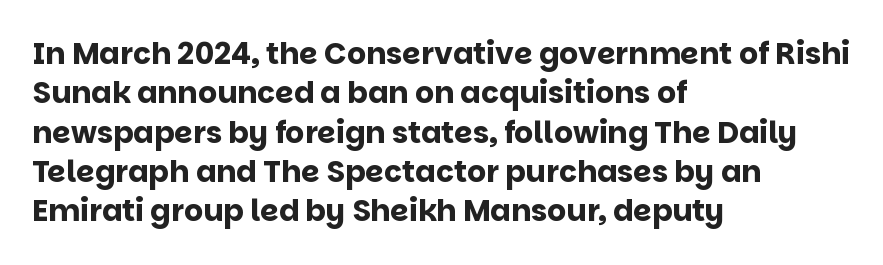
Every character sits straight up, as roman type does. Notice how descenders clear the ascenders below comfortably — that's standard leading. Type style note: lacks serifs. This sample uses plain, unmodified letter spacing. This sample has the flowing, uneven cadence of proportional lettering. Any mark beneath the type? The region is blank.
